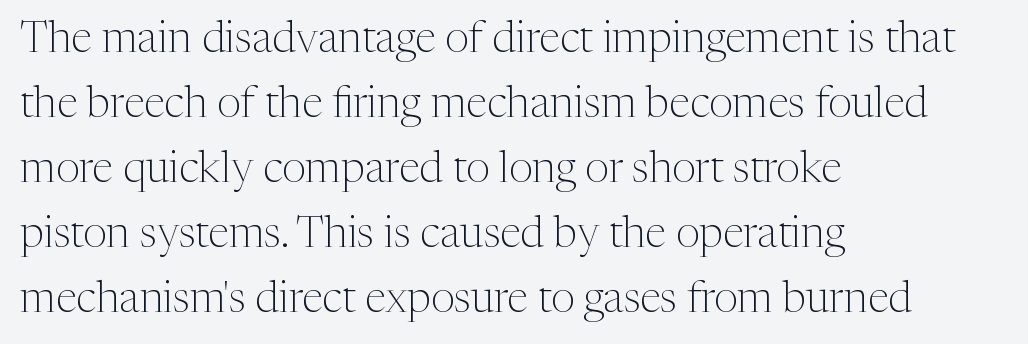
{"serif": "yes", "italic": "no", "bold": "no", "weight": "light", "width": "normal", "stroke_contrast": "medium", "x_height": "medium", "monospaced": "no", "underline": "no", "align": "left", "line_spacing": "normal", "line_spacing_ratio": 1.51, "letter_spacing": "normal", "letter_spacing_em": 0.0, "glyph_px": 43}
